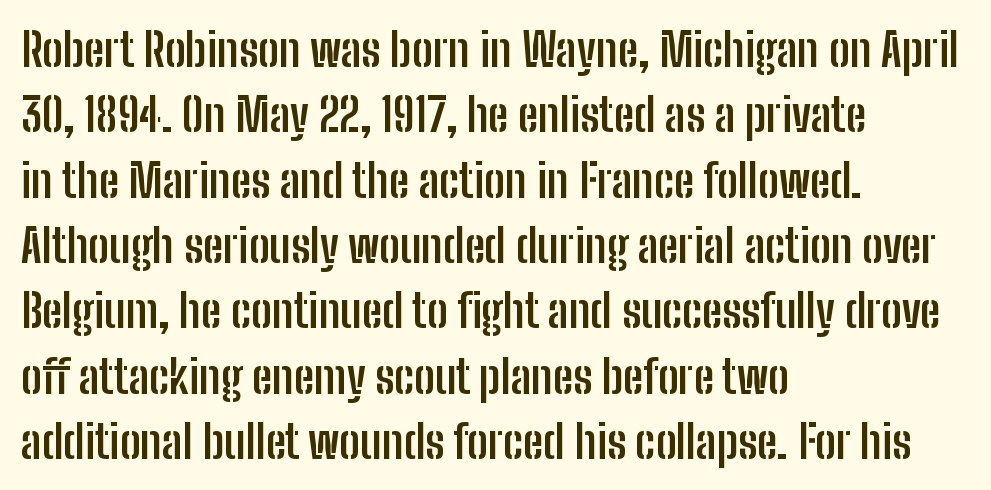
Q: Is the text bold? A: Yes.
Q: Is the text italic (slanted)? A: No, it is upright.
Q: Is the typeface a serif or a sans-serif typeface? A: Sans-serif.
Q: Is the text underlined? A: No.
Q: How is the paragraph aligned? A: Left-aligned.
Q: Is the spacing between letters normal or unusually wide? A: Normal.
Q: Is the spacing between lines tight, normal or loose? A: Normal.
Q: Width (condensed, normal, or wide)? A: Condensed.
Q: Stroke contrast? A: Low.
Q: x-height? A: Medium.
Q: Monospaced? A: No.
